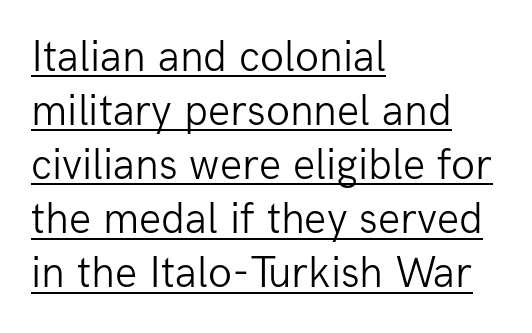
Character widths vary here, with narrow letters taking less room than wide ones. Stems and bowls with no extra thickness — not bold. Honestly, the letter spacing is just normal — you wouldn't notice it. Typographically, this falls in the sans-serif category. Nope, not italic — everything's standing straight. The rag falls on the right side of this text block.
